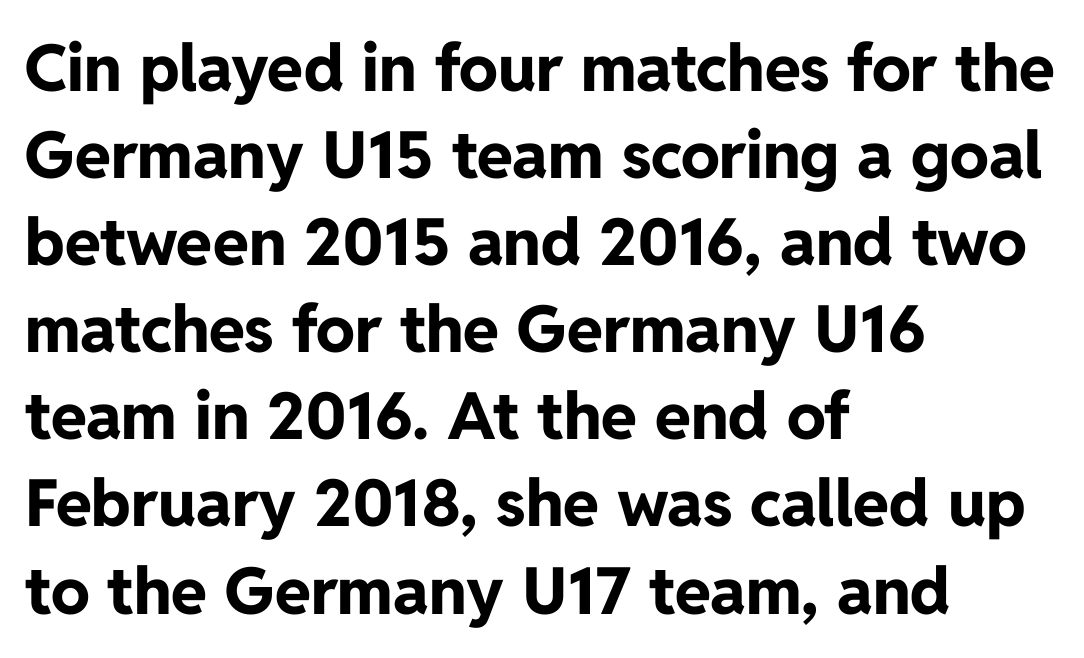
The image shows 65 px bold sans-serif type, upright; set left-aligned, normal line spacing (1.34x), normal letter spacing, not underlined; low stroke contrast and a medium x-height.
